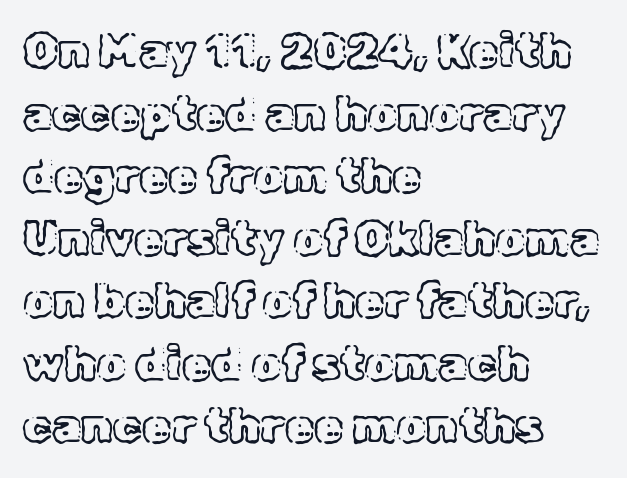
The image shows 47 px text type, upright; set left-aligned, normal line spacing (1.33x), normal letter spacing, not underlined; a medium x-height.
